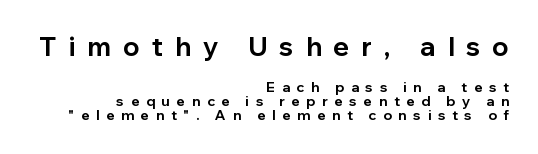
The image shows 26 px bold type, upright; set right-aligned, tight line spacing (1.03x), unusually wide letter spacing (+0.47 em), not underlined; the first (top) block is 1.86x larger.
